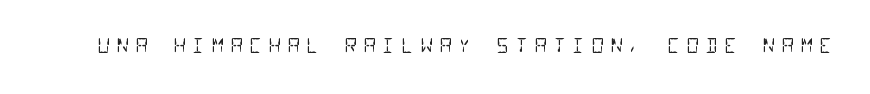
{"bold": "no", "underline": "no", "letter_spacing": "wide", "letter_spacing_em": 0.3, "glyph_px": 20}
